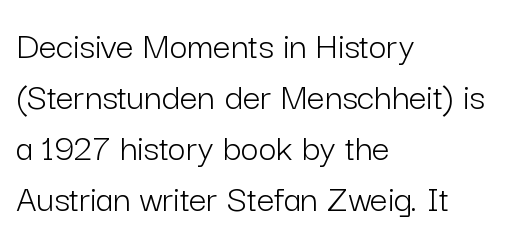
These glyphs show unthickened strokes, regular width or finer. The typesetter chose a ragged-right arrangement here. Here the designer chose a conventional face with non-uniform glyph widths. The space beneath each line is pristine and unruled.
